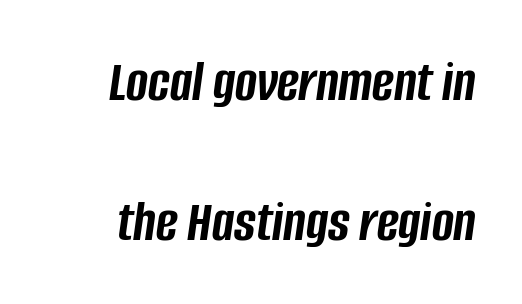
Q: Is the text bold? A: Yes.
Q: Is the text italic (slanted)? A: Yes, it leans right by about 8 degrees.
Q: Is the text underlined? A: No.
Q: Is the spacing between letters normal or unusually wide? A: Normal.
Q: Is the spacing between lines tight, normal or loose? A: Loose.
Q: Width (condensed, normal, or wide)? A: Condensed.
Q: Stroke contrast? A: Low.
Q: x-height? A: Large.
Q: Monospaced? A: No.
